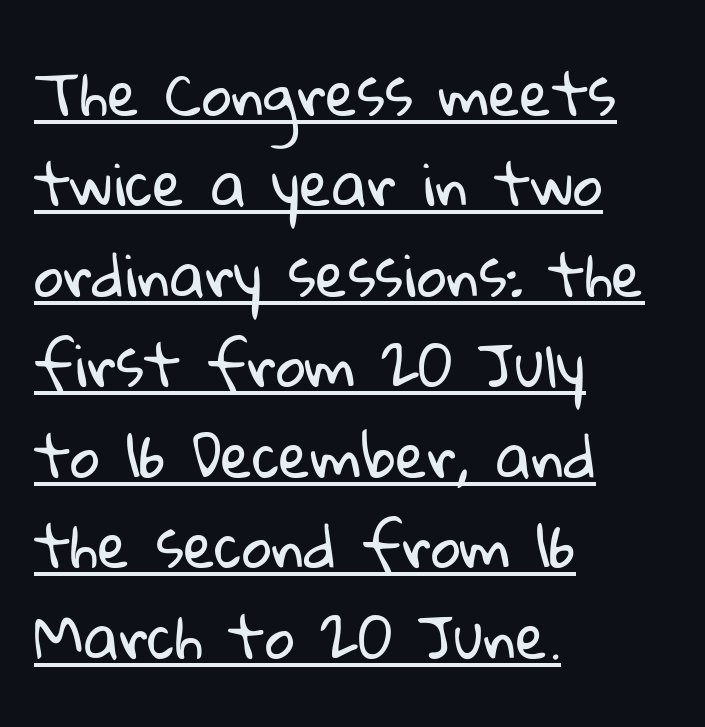
Q: Is the text bold? A: No.
Q: Is the typeface a serif or a sans-serif typeface? A: Sans-serif.
Q: Is the text underlined? A: Yes.
Q: How is the paragraph aligned? A: Left-aligned.
Q: Is the spacing between letters normal or unusually wide? A: Normal.
Q: Is the spacing between lines tight, normal or loose? A: Normal.
Q: Width (condensed, normal, or wide)? A: Normal.
Q: Stroke contrast? A: Low.
Q: x-height? A: Medium.
Q: Monospaced? A: No.
